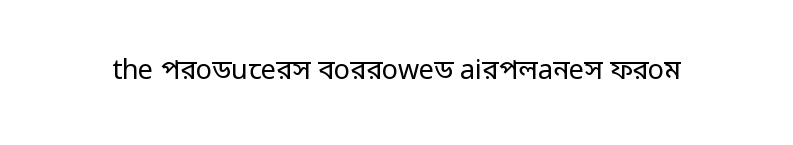
Has an underline been added? It has not. The type is set solid horizontally, with unmodified tracking. The characters are drawn with everyday or finer stroke widths. Every character sits straight up, as roman type does.
